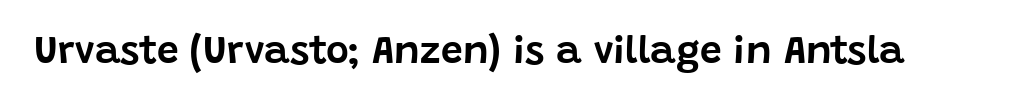
The image shows 39 px sans-serif type, upright; set normal letter spacing, not underlined; low stroke contrast and a large x-height.
